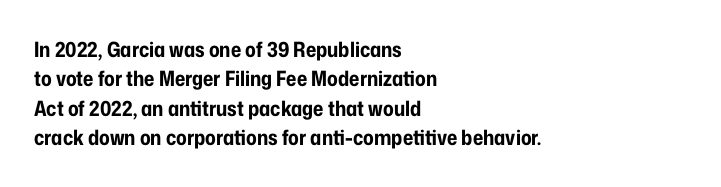
{"italic": "no", "bold": "yes", "underline": "no", "align": "left", "line_spacing": "normal", "line_spacing_ratio": 1.4, "letter_spacing": "normal", "letter_spacing_em": 0.0, "glyph_px": 21}
